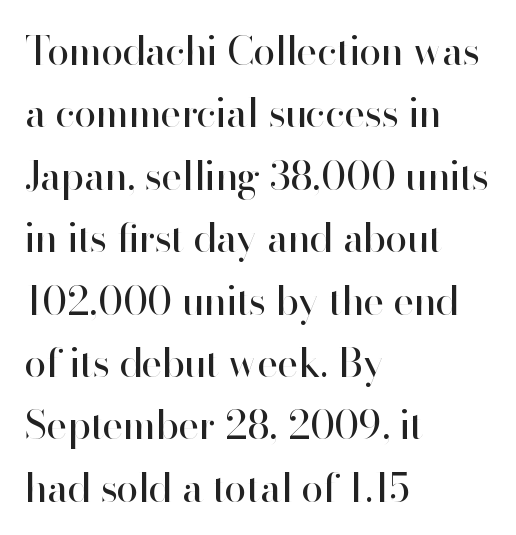
{"serif": "no", "italic": "no", "bold": "no", "weight": "regular", "width": "normal", "stroke_contrast": "high", "x_height": "small", "monospaced": "no", "underline": "no", "align": "left", "line_spacing": "normal", "line_spacing_ratio": 1.56, "letter_spacing": "normal", "letter_spacing_em": 0.0, "glyph_px": 40}
